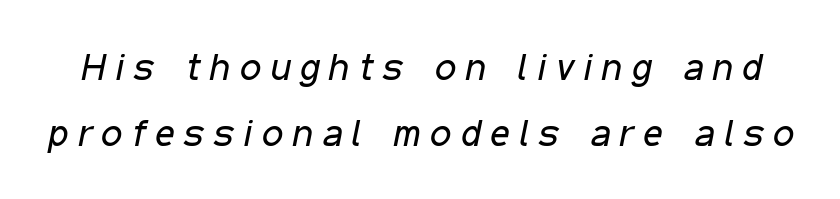
The image shows 38 px regular-weight, condensed type, italic (leaning right); set line spacing 1.74x, unusually wide letter spacing (+0.25 em), not underlined; low stroke contrast and a medium x-height.
